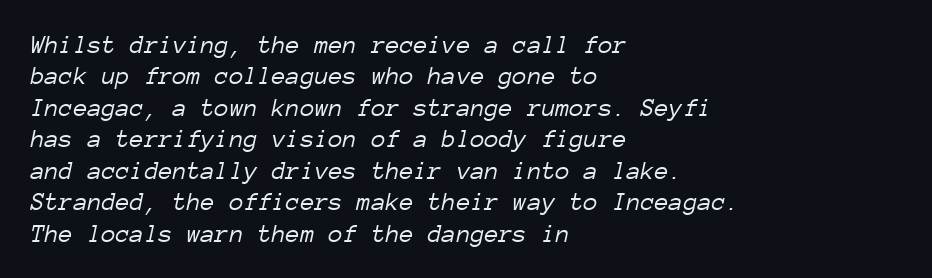
Q: Is the text bold? A: No.
Q: Is the text italic (slanted)? A: Yes, it leans right by about 12 degrees.
Q: Is the text underlined? A: No.
Q: How is the paragraph aligned? A: Left-aligned.
Q: Is the spacing between letters normal or unusually wide? A: Normal.
